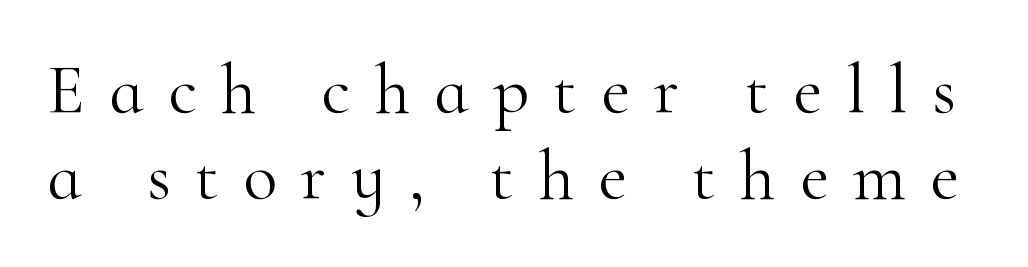
Q: Is the text bold? A: No.
Q: Is the text italic (slanted)? A: No, it is upright.
Q: Is the typeface a serif or a sans-serif typeface? A: Serif.
Q: Is the text underlined? A: No.
Q: Is the spacing between letters normal or unusually wide? A: Unusually wide.
Q: Width (condensed, normal, or wide)? A: Normal.
Q: Stroke contrast? A: High.
Q: x-height? A: Small.
Q: Monospaced? A: No.
